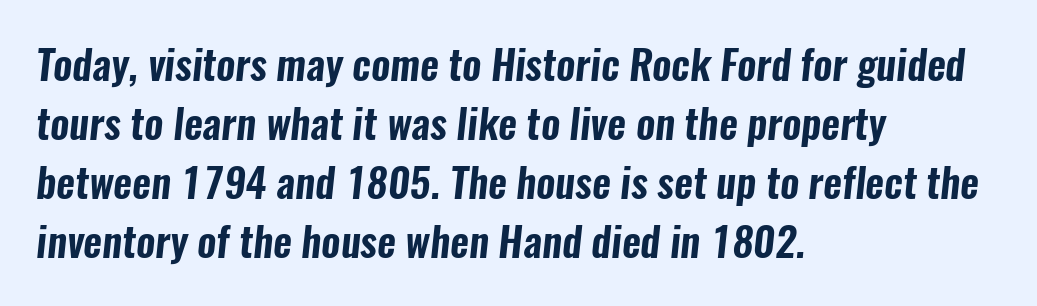
Q: Is the typeface a serif or a sans-serif typeface? A: Sans-serif.
Q: Is the text underlined? A: No.
Q: How is the paragraph aligned? A: Left-aligned.
Q: Is the spacing between letters normal or unusually wide? A: Normal.
Q: Is the spacing between lines tight, normal or loose? A: Normal.
Q: Width (condensed, normal, or wide)? A: Condensed.
Q: Stroke contrast? A: Low.
Q: x-height? A: Medium.
Q: Monospaced? A: No.
